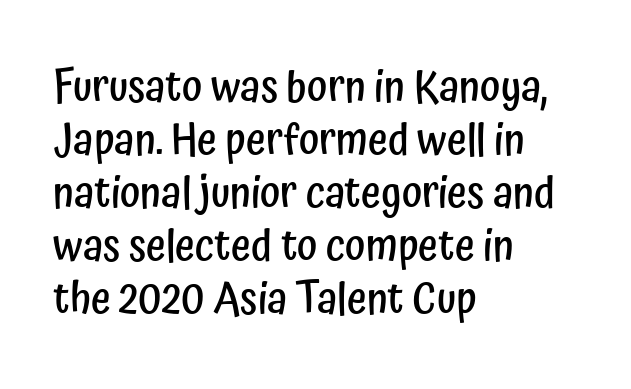
A fair bit of extra ink — the face is semibold, not bold. Inter-character spacing is left at the font's built-in metrics. The designer went with a sans here, leaving each stem footless. Style check: upright. The passage shown is not underscored anywhere.
